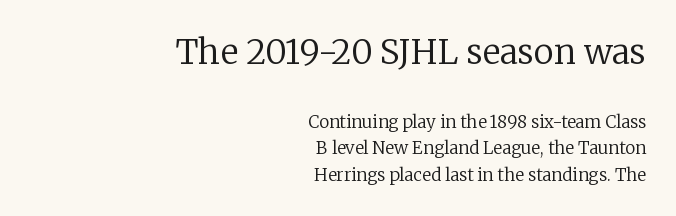
{"serif": "yes", "italic": "no", "bold": "no", "weight": "regular", "width": "normal", "stroke_contrast": "low", "x_height": "medium", "monospaced": "no", "underline": "no", "align": "right", "line_spacing": "normal", "line_spacing_ratio": 1.57, "letter_spacing": "normal", "letter_spacing_em": 0.0, "larger_block": "first", "size_ratio": 2.0, "glyph_px": 34}
